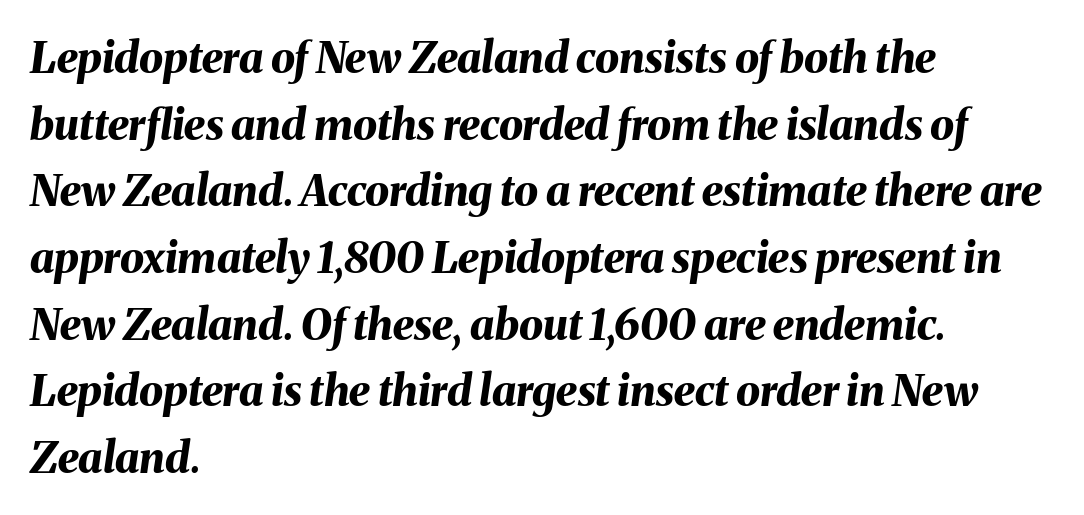
The image shows 43 px bold type, italic (leaning right); set left-aligned, normal line spacing (1.55x), normal letter spacing, not underlined; medium stroke contrast and a medium x-height.
